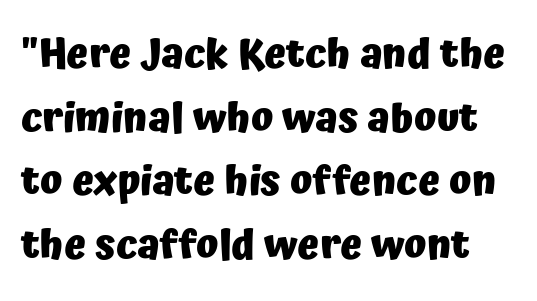
Q: Is the text bold? A: Yes.
Q: Is the text italic (slanted)? A: No, it is upright.
Q: Is the typeface a serif or a sans-serif typeface? A: Sans-serif.
Q: Is the text underlined? A: No.
Q: Is the spacing between letters normal or unusually wide? A: Normal.
Q: Is the spacing between lines tight, normal or loose? A: Normal.
Q: Width (condensed, normal, or wide)? A: Normal.
Q: Stroke contrast? A: Low.
Q: x-height? A: Medium.
Q: Monospaced? A: No.
